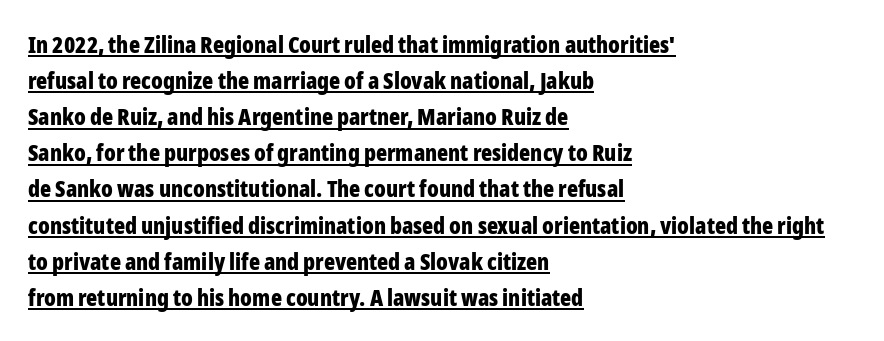
The image shows 23 px bold type, upright; set left-aligned, normal line spacing (1.57x), normal letter spacing, underlined.
